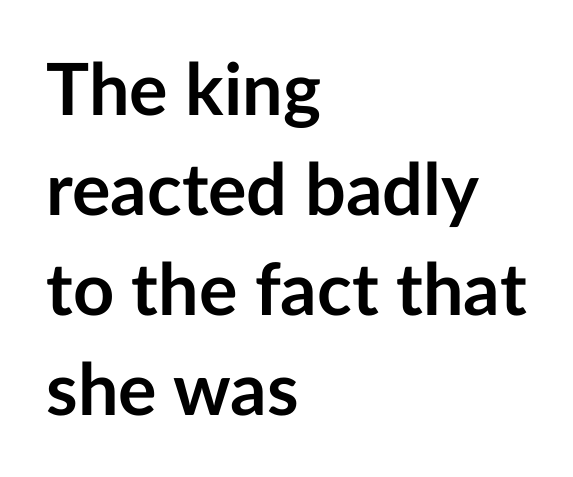
The image shows 72 px semibold sans-serif type, upright; set left-aligned, normal line spacing (1.39x), normal letter spacing, not underlined; low stroke contrast and a medium x-height.
